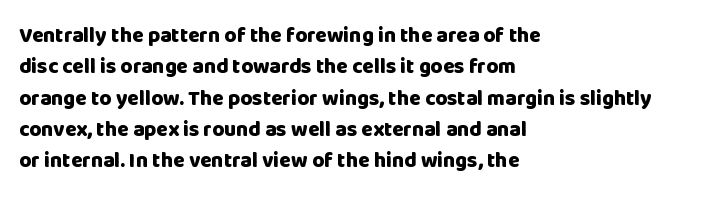
The image shows 21 px bold type, upright; set left-aligned, normal line spacing (1.49x), normal letter spacing, not underlined.
